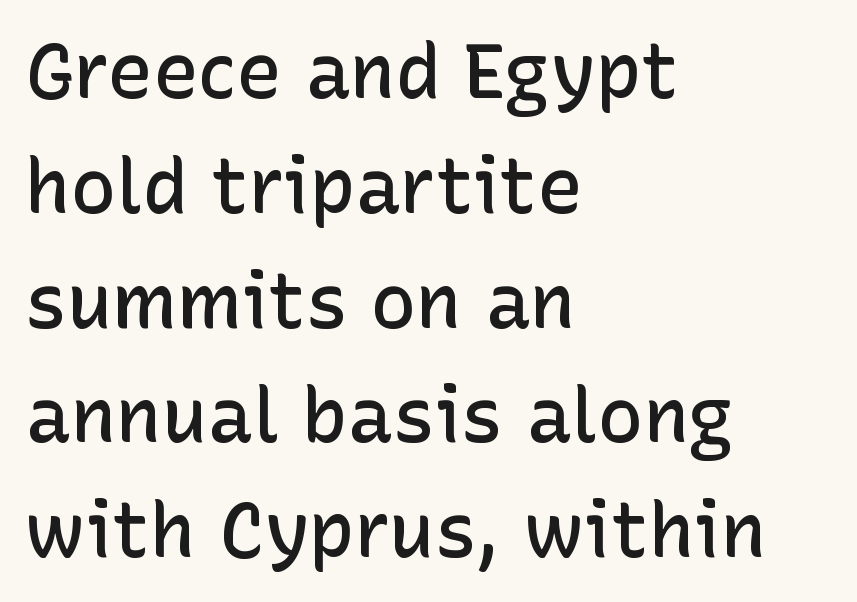
{"serif": "no", "italic": "no", "bold": "semi", "weight": "semibold", "width": "normal", "stroke_contrast": "low", "x_height": "medium", "monospaced": "no", "underline": "no", "align": "left", "line_spacing": "normal", "line_spacing_ratio": 1.51, "letter_spacing": "normal", "letter_spacing_em": 0.0, "glyph_px": 76}
